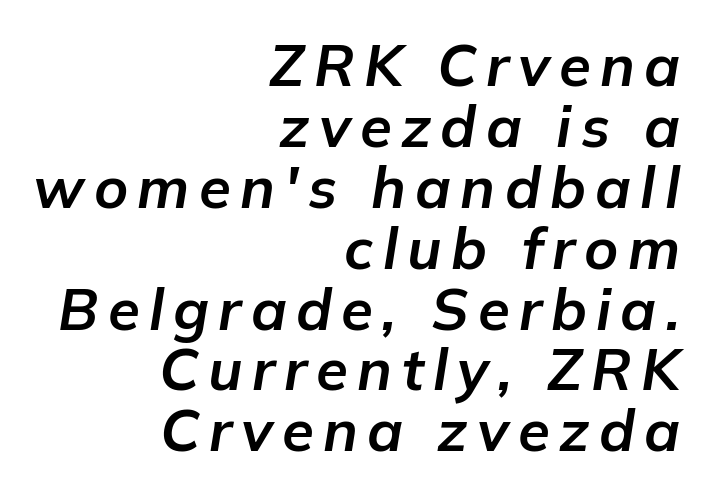
Alignment: flush right. Interline gaps are noticeably narrow in this sample. What weight is shown? A full bold with thick strokes. Unmarked baselines from the first word to the last.
